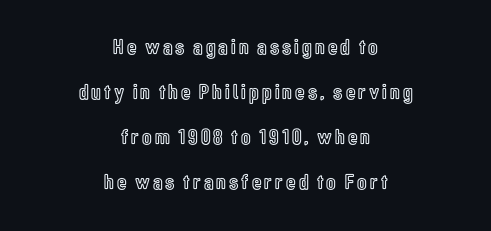
The image shows 22 px text type, upright; set centered, loose line spacing (2.05x), not underlined.
